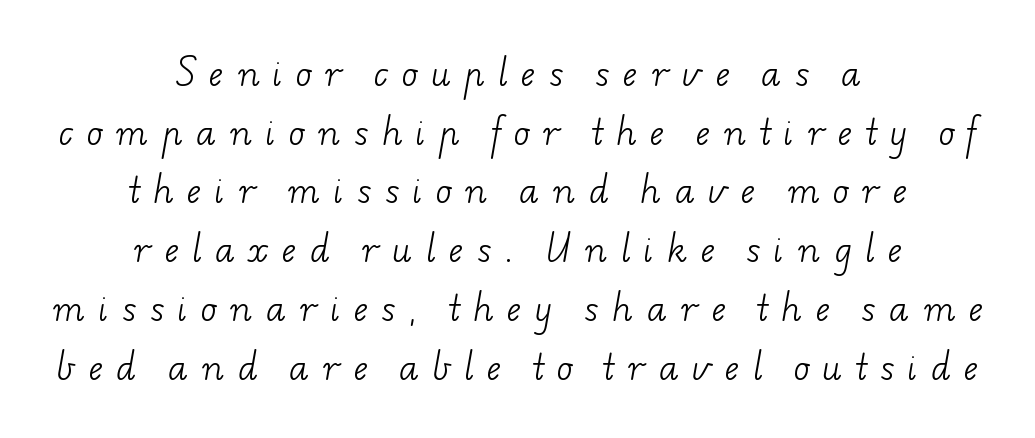
Q: Is the text bold? A: No.
Q: Is the typeface a serif or a sans-serif typeface? A: Serif.
Q: Is the text underlined? A: No.
Q: How is the paragraph aligned? A: Centered.
Q: Is the spacing between letters normal or unusually wide? A: Unusually wide.
Q: Width (condensed, normal, or wide)? A: Wide.
Q: Stroke contrast? A: Low.
Q: x-height? A: Small.
Q: Monospaced? A: No.
